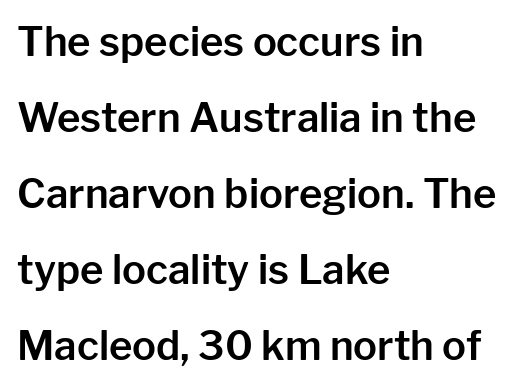
{"serif": "no", "italic": "no", "width": "normal", "stroke_contrast": "low", "x_height": "medium", "monospaced": "no", "underline": "no", "align": "left", "line_spacing": "loose", "line_spacing_ratio": 1.9, "letter_spacing": "normal", "letter_spacing_em": 0.0, "glyph_px": 40}
